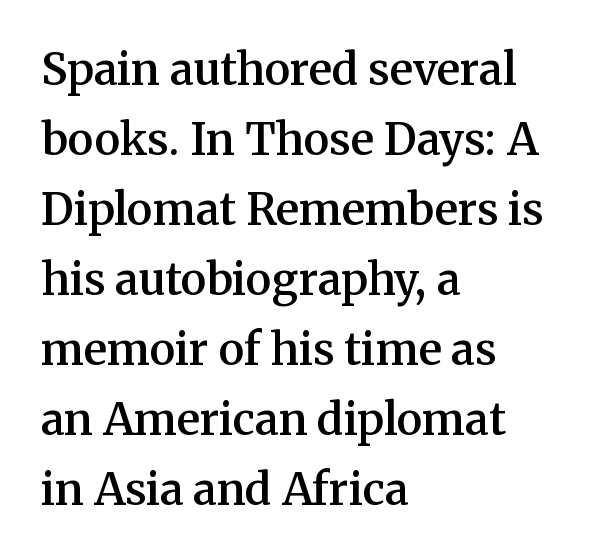
Q: Is the text bold? A: Semi-bold.
Q: Is the text italic (slanted)? A: No, it is upright.
Q: Is the typeface a serif or a sans-serif typeface? A: Serif.
Q: Is the text underlined? A: No.
Q: How is the paragraph aligned? A: Left-aligned.
Q: Is the spacing between letters normal or unusually wide? A: Normal.
Q: Is the spacing between lines tight, normal or loose? A: Normal.
Q: Width (condensed, normal, or wide)? A: Normal.
Q: Stroke contrast? A: Medium.
Q: x-height? A: Medium.
Q: Monospaced? A: No.
